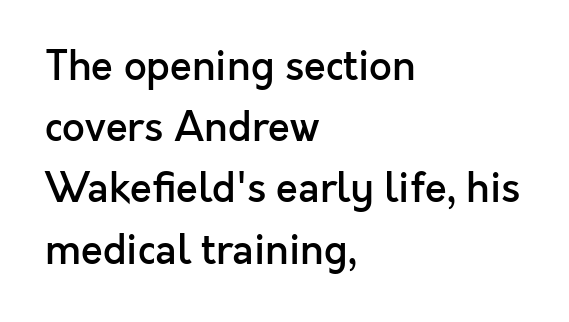
The image shows 40 px semibold sans-serif type, upright; set left-aligned, normal line spacing (1.53x), normal letter spacing, not underlined; a medium x-height.
